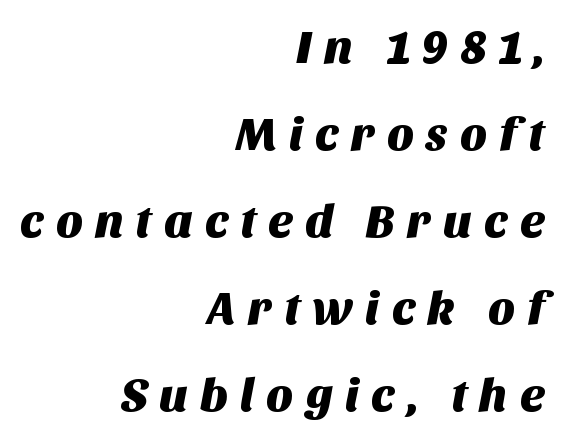
The image shows 47 px sans-serif type; set right-aligned, line spacing 1.85x, unusually wide letter spacing (+0.24 em), not underlined; medium stroke contrast and a large x-height.
